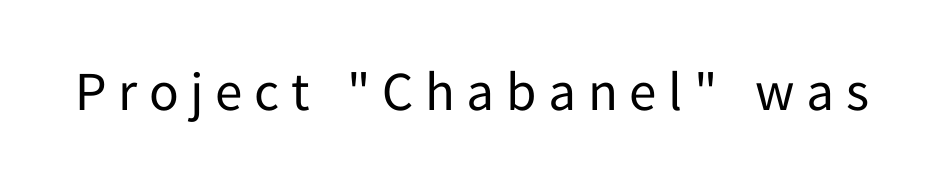
The image shows 55 px regular-weight sans-serif type, upright; set unusually wide letter spacing (+0.21 em), not underlined; low stroke contrast and a medium x-height.
